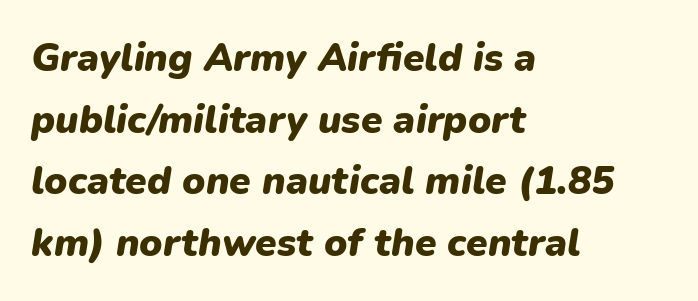
Honestly, there is no underline to notice here at all. Characters follow at the spacing the type designer built in. Baseline-to-baseline distance is the conventional proportion of letter height. A typesetter would call this proportional, since set widths differ per character.
